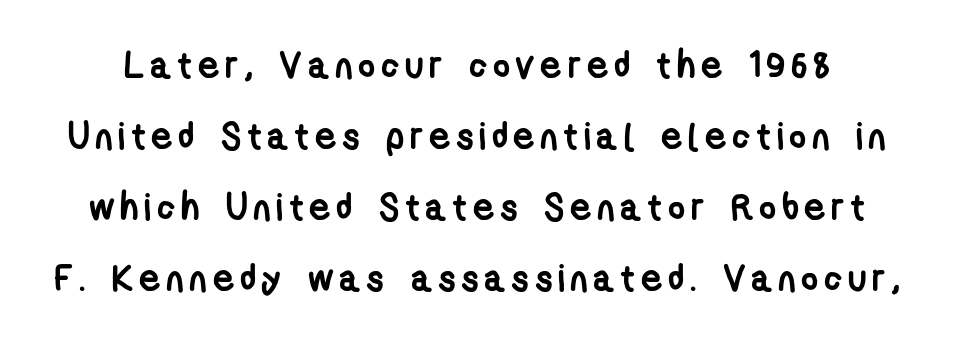
{"serif": "no", "bold": "yes", "weight": "semibold", "width": "condensed", "stroke_contrast": "low", "x_height": "medium", "monospaced": "no", "underline": "no", "line_spacing": "loose", "line_spacing_ratio": 1.92, "glyph_px": 37}
